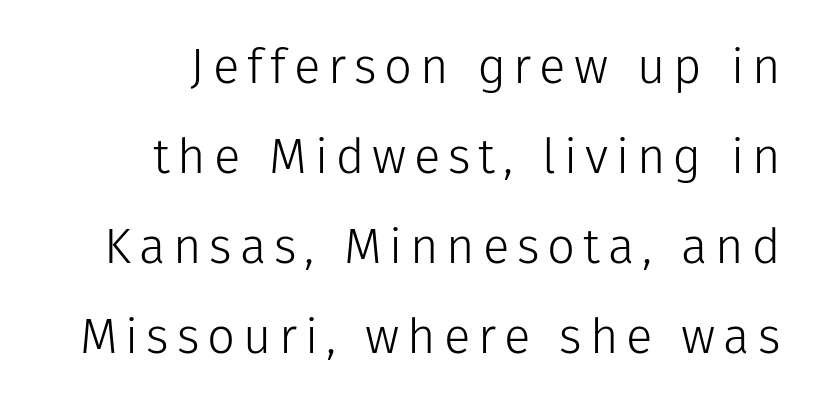
Q: Is the text bold? A: No.
Q: Is the text italic (slanted)? A: No, it is upright.
Q: Is the typeface a serif or a sans-serif typeface? A: Sans-serif.
Q: Is the text underlined? A: No.
Q: How is the paragraph aligned? A: Right-aligned.
Q: Width (condensed, normal, or wide)? A: Normal.
Q: Stroke contrast? A: Low.
Q: x-height? A: Medium.
Q: Monospaced? A: No.
